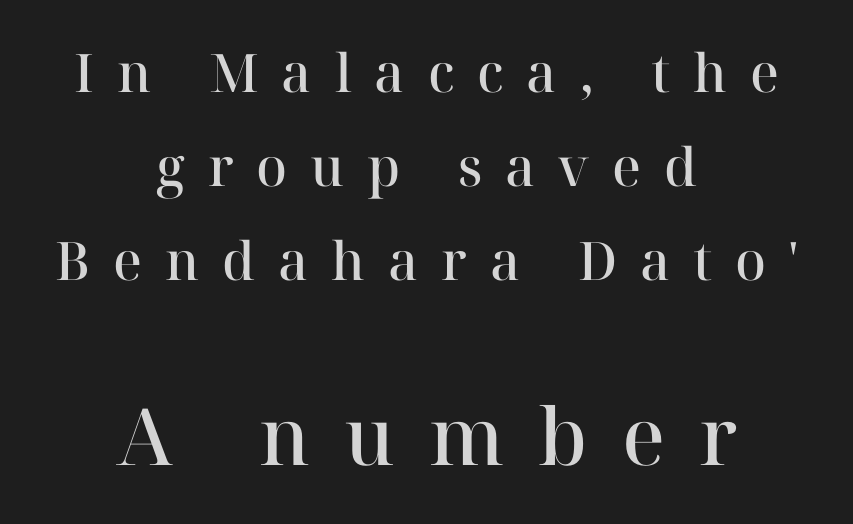
{"serif": "yes", "italic": "no", "bold": "semi", "weight": "semibold", "width": "normal", "stroke_contrast": "high", "x_height": "medium", "monospaced": "no", "underline": "no", "align": "center", "line_spacing_ratio": 1.77, "letter_spacing": "wide", "letter_spacing_em": 0.43, "larger_block": "second", "size_ratio": 1.49, "glyph_px": 79}
